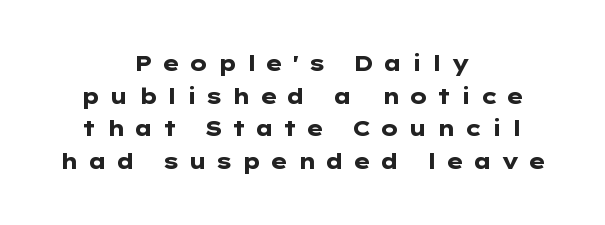
The image shows 21 px bold type, upright; set centered, normal line spacing (1.55x), unusually wide letter spacing (+0.4 em), not underlined.
